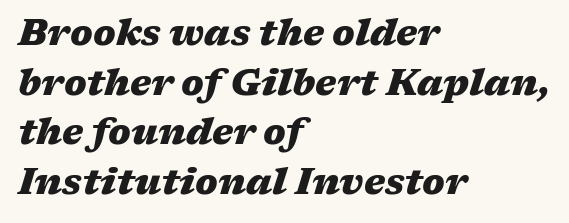
The image shows 36 px heavy, wide type, italic (leaning right); set left-aligned, normal line spacing (1.38x), normal letter spacing, not underlined; medium stroke contrast and a medium x-height.
